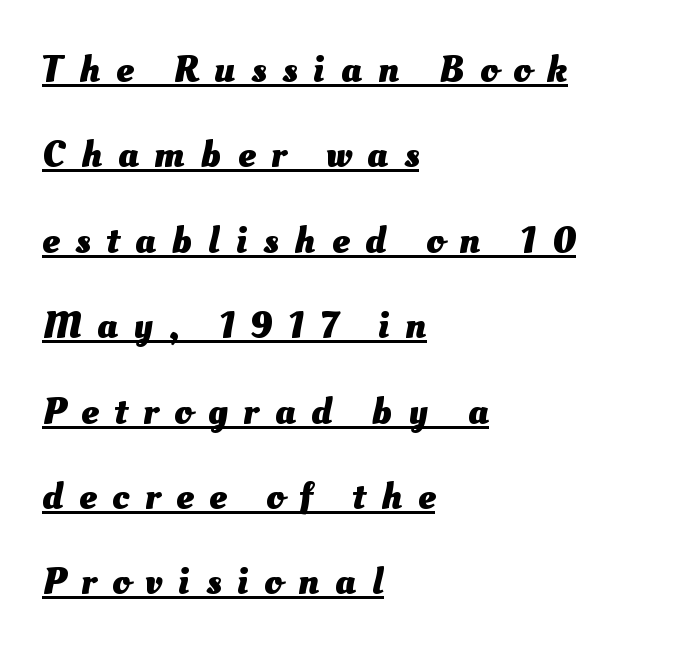
The image shows 39 px heavy type; set left-aligned, loose line spacing (2.19x), unusually wide letter spacing (+0.41 em), underlined; medium stroke contrast and a small x-height.
